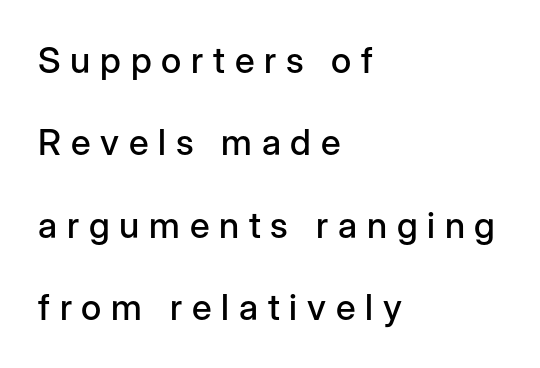
The image shows 36 px sans-serif type, upright; set left-aligned, loose line spacing (2.29x), unusually wide letter spacing (+0.27 em), not underlined; low stroke contrast and a medium x-height.
